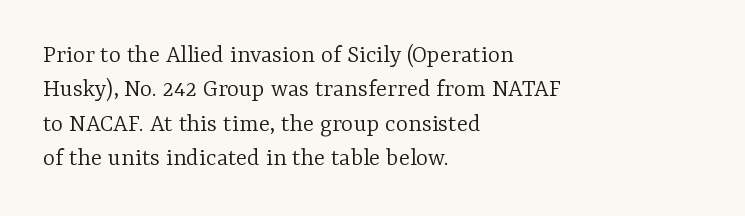
Q: Is the text bold? A: No.
Q: Is the text italic (slanted)? A: No, it is upright.
Q: Is the text underlined? A: No.
Q: How is the paragraph aligned? A: Left-aligned.
Q: Is the spacing between letters normal or unusually wide? A: Normal.
Q: Is the spacing between lines tight, normal or loose? A: Normal.
